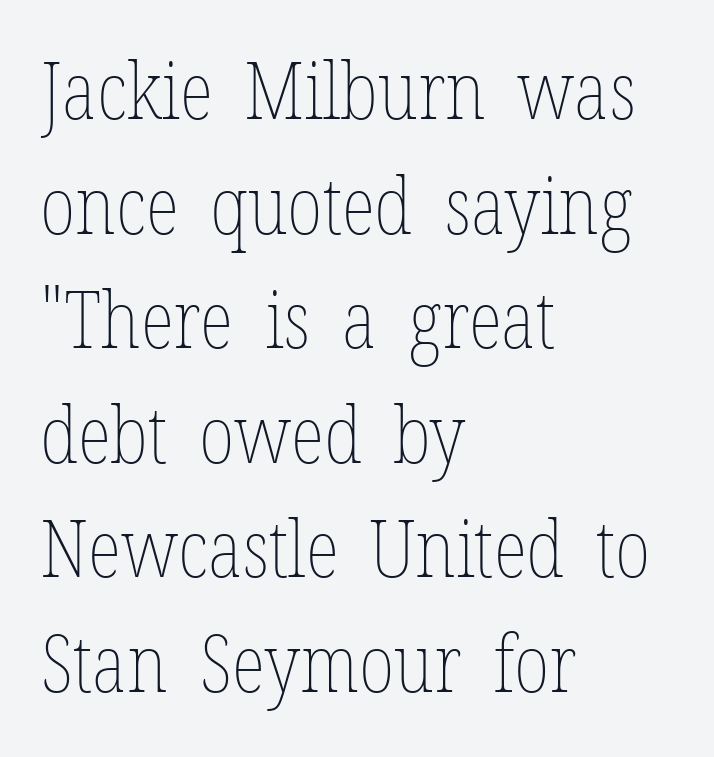
Q: Is the text bold? A: No.
Q: Is the text italic (slanted)? A: No, it is upright.
Q: Is the text underlined? A: No.
Q: How is the paragraph aligned? A: Left-aligned.
Q: Is the spacing between letters normal or unusually wide? A: Normal.
Q: Is the spacing between lines tight, normal or loose? A: Normal.
Q: Width (condensed, normal, or wide)? A: Condensed.
Q: Stroke contrast? A: Low.
Q: x-height? A: Medium.
Q: Monospaced? A: No.
